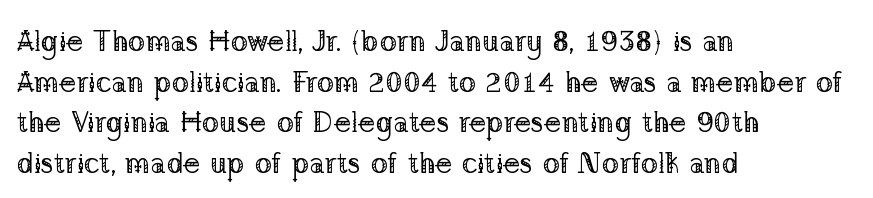
{"serif": "yes", "italic": "no", "bold": "no", "weight": "regular", "width": "normal", "stroke_contrast": "low", "x_height": "medium", "monospaced": "no", "underline": "no", "align": "left", "line_spacing": "normal", "line_spacing_ratio": 1.4, "letter_spacing": "normal", "letter_spacing_em": 0.0, "glyph_px": 29}
